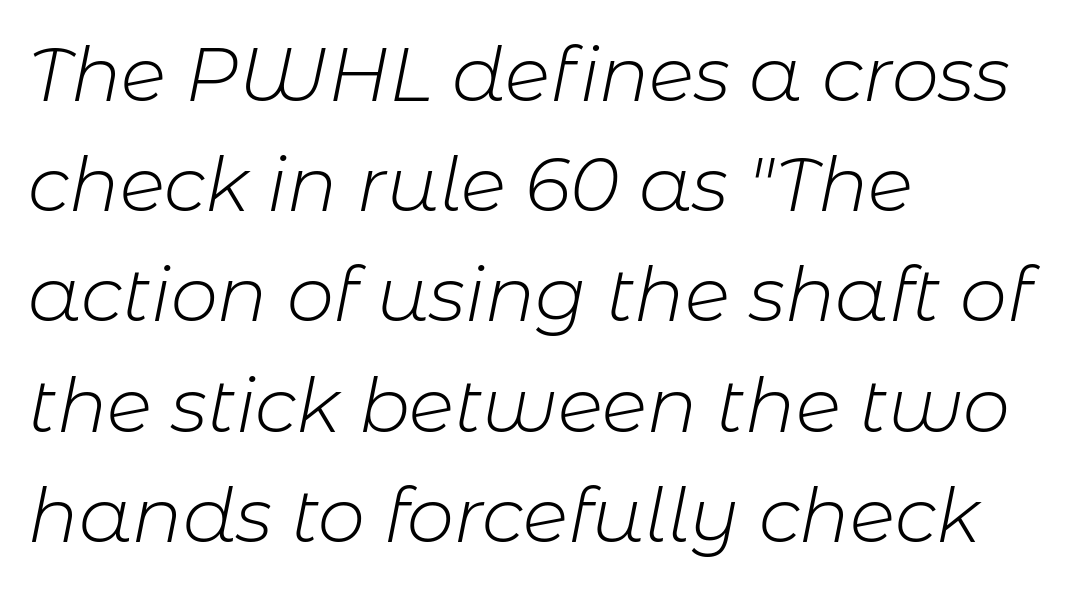
Q: Is the text bold? A: No.
Q: Is the text italic (slanted)? A: Yes, it leans right by about 11 degrees.
Q: Is the text underlined? A: No.
Q: How is the paragraph aligned? A: Left-aligned.
Q: Is the spacing between letters normal or unusually wide? A: Normal.
Q: Is the spacing between lines tight, normal or loose? A: Normal.
Q: Width (condensed, normal, or wide)? A: Normal.
Q: Stroke contrast? A: Low.
Q: x-height? A: Medium.
Q: Monospaced? A: No.
